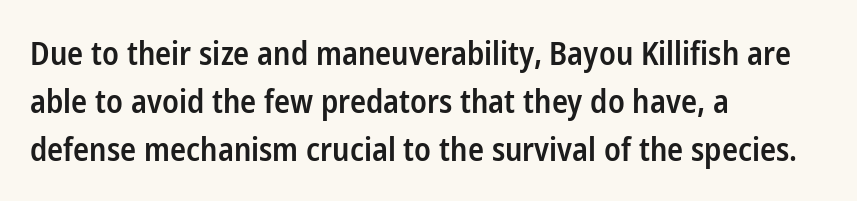
Q: Is the text bold? A: Semi-bold.
Q: Is the text italic (slanted)? A: No, it is upright.
Q: Is the typeface a serif or a sans-serif typeface? A: Sans-serif.
Q: Is the text underlined? A: No.
Q: How is the paragraph aligned? A: Left-aligned.
Q: Is the spacing between letters normal or unusually wide? A: Normal.
Q: Is the spacing between lines tight, normal or loose? A: Normal.
Q: Width (condensed, normal, or wide)? A: Condensed.
Q: Stroke contrast? A: Low.
Q: x-height? A: Medium.
Q: Monospaced? A: No.
